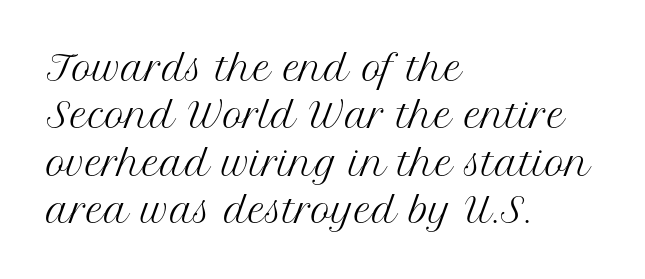
Q: Is the text bold? A: No.
Q: Is the text italic (slanted)? A: Yes.
Q: Is the typeface a serif or a sans-serif typeface? A: Serif.
Q: Is the text underlined? A: No.
Q: How is the paragraph aligned? A: Left-aligned.
Q: Is the spacing between letters normal or unusually wide? A: Normal.
Q: Is the spacing between lines tight, normal or loose? A: Normal.
Q: Width (condensed, normal, or wide)? A: Normal.
Q: Stroke contrast? A: Medium.
Q: x-height? A: Medium.
Q: Monospaced? A: No.
